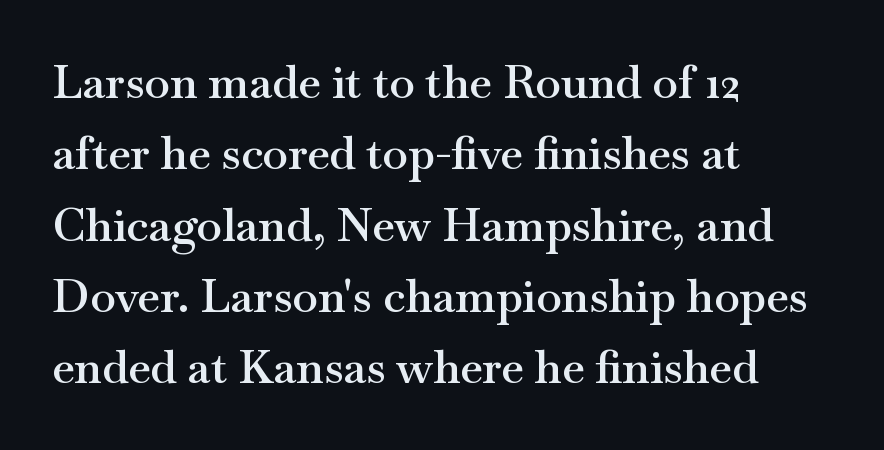
The image shows 46 px semibold, wide serif type, upright; set left-aligned, normal line spacing (1.55x), normal letter spacing, not underlined; medium stroke contrast and a small x-height.
